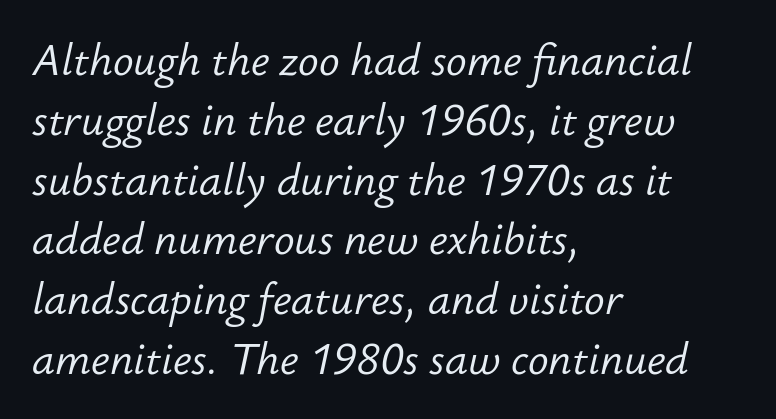
{"italic": "yes", "lean": "right", "slant_degrees": 12, "bold": "no", "weight": "light", "width": "normal", "stroke_contrast": "low", "x_height": "small", "monospaced": "no", "underline": "no", "align": "left", "line_spacing": "normal", "line_spacing_ratio": 1.39, "letter_spacing": "normal", "letter_spacing_em": 0.0, "glyph_px": 43}
